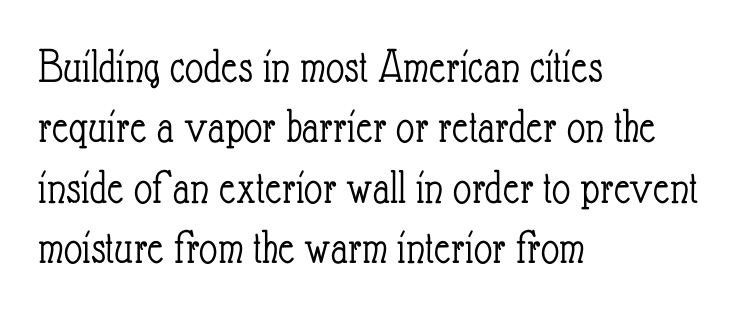
Check under the words: just untouched page. The setting favours the left margin, as ordinary paragraphs usually do. The gaps between neighbouring characters are ordinary and unremarkable. This is the regular roman posture of the typeface.
